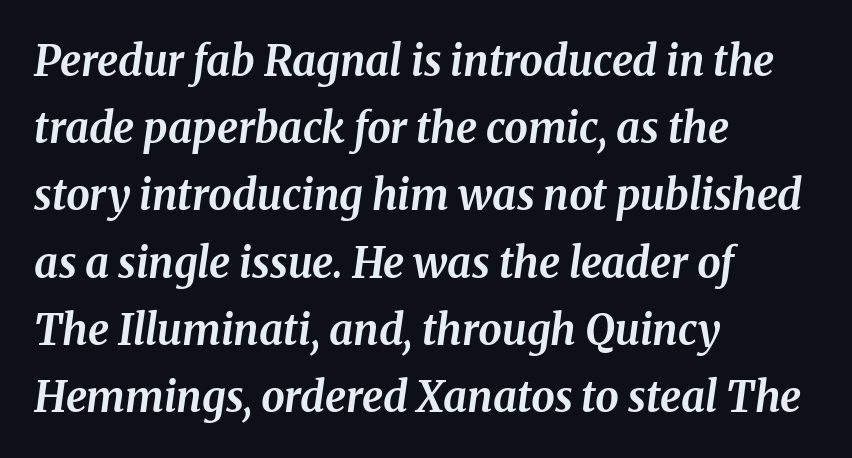
The image shows 42 px bold type, italic (leaning right); set left-aligned, normal line spacing (1.6x), normal letter spacing, not underlined; medium stroke contrast and a medium x-height.
